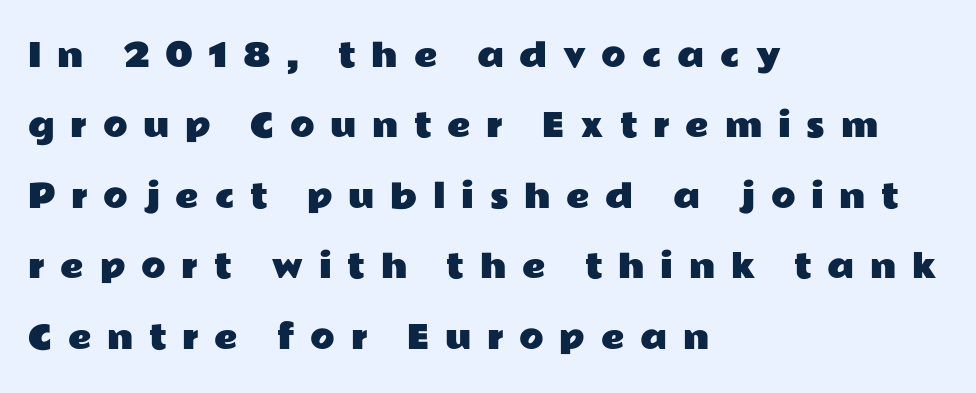
The image shows 32 px wide sans-serif type, upright; set left-aligned, loose line spacing (2.2x), unusually wide letter spacing (+0.49 em), not underlined; low stroke contrast and a medium x-height.
